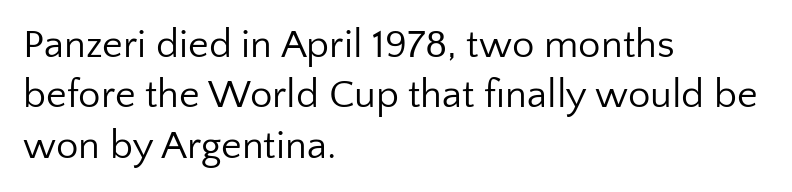
The image shows 40 px regular-weight sans-serif type, upright; set left-aligned, normal line spacing (1.26x), normal letter spacing, not underlined; low stroke contrast and a medium x-height.
